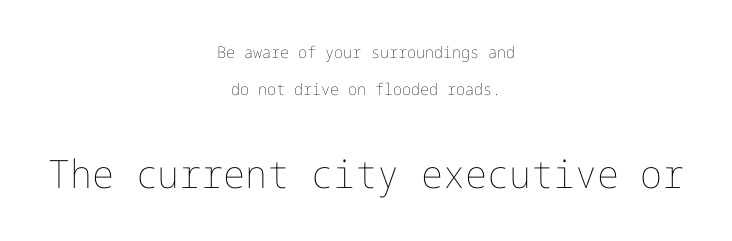
Characters remain perfectly vertical along every line. The glyphs are unaccompanied by any horizontal stroke below them. Short and long lines alike share a common midpoint. Does the leading feel generous? Absolutely, it's lavish. Caption: standard tracking, unaltered. Stroke mass is kept to a normal reading level or below.
